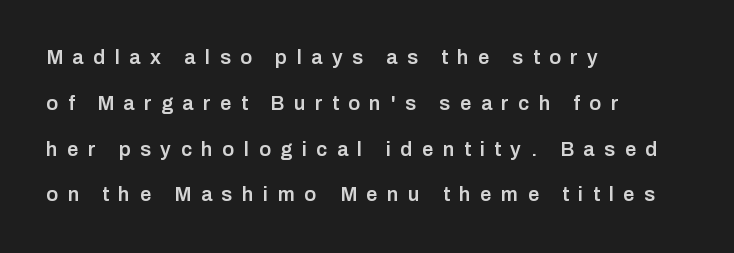
{"italic": "no", "bold": "semi", "underline": "no", "align": "left", "line_spacing": "loose", "line_spacing_ratio": 2.29, "letter_spacing": "wide", "letter_spacing_em": 0.48, "glyph_px": 20}
